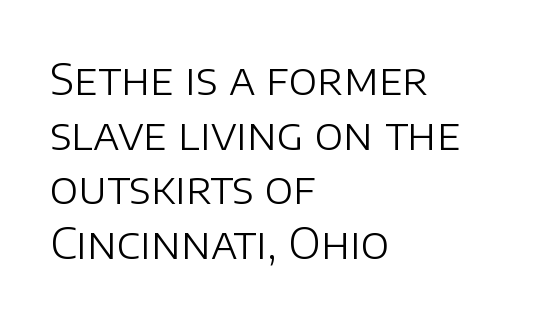
{"serif": "no", "italic": "no", "bold": "no", "weight": "light", "width": "normal", "stroke_contrast": "low", "x_height": "large", "monospaced": "no", "underline": "no", "align": "left", "line_spacing": "normal", "line_spacing_ratio": 1.27, "letter_spacing": "normal", "letter_spacing_em": 0.0, "glyph_px": 43}
